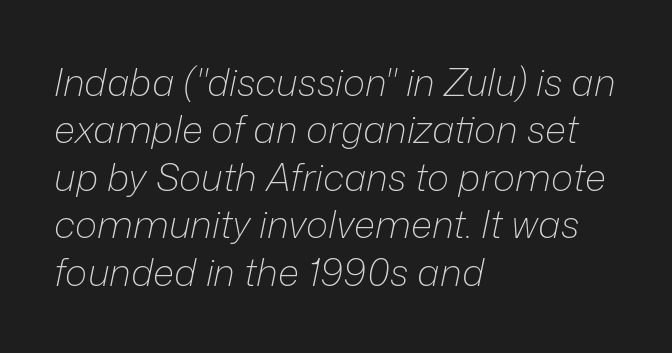
{"italic": "yes", "lean": "right", "slant_degrees": 12, "bold": "no", "weight": "light", "width": "normal", "stroke_contrast": "low", "x_height": "medium", "monospaced": "no", "underline": "no", "align": "left", "line_spacing": "normal", "line_spacing_ratio": 1.25, "letter_spacing": "normal", "letter_spacing_em": 0.0, "glyph_px": 38}
